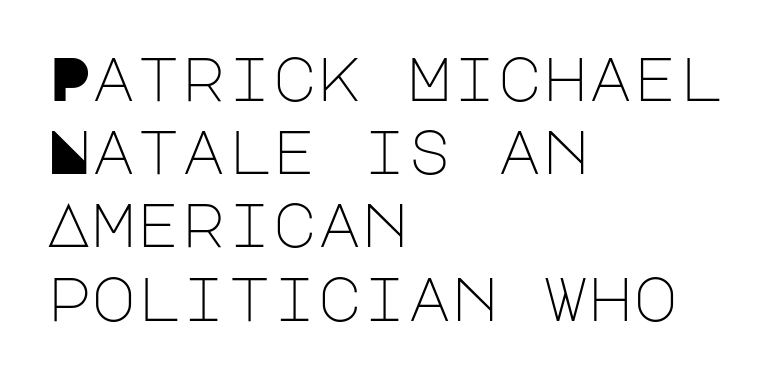
Compared with a centered layout, this one pins lines to the left instead. Glyph-to-glyph distance matches everyday printed text. Rendered with straight, roman letterforms. Just letters on the line, the space beneath them empty. Counters stay open thanks to moderate or lighter strokes. The designer went with a sans here, leaving each stem footless.
